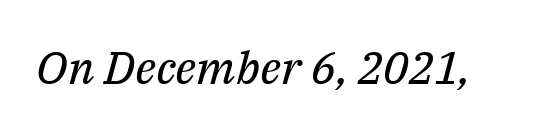
The image shows 46 px regular-weight serif type, italic (leaning right); set normal letter spacing, not underlined; medium stroke contrast and a medium x-height.
